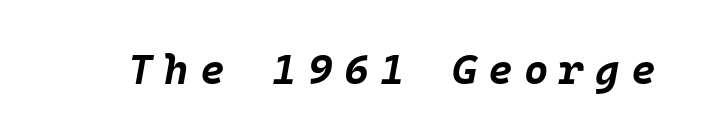
Q: Is the text bold? A: Yes.
Q: Is the text italic (slanted)? A: Yes, it leans right by about 10 degrees.
Q: Is the text underlined? A: No.
Q: Is the spacing between letters normal or unusually wide? A: Unusually wide.
Q: Width (condensed, normal, or wide)? A: Normal.
Q: Stroke contrast? A: Low.
Q: x-height? A: Large.
Q: Monospaced? A: Yes.
